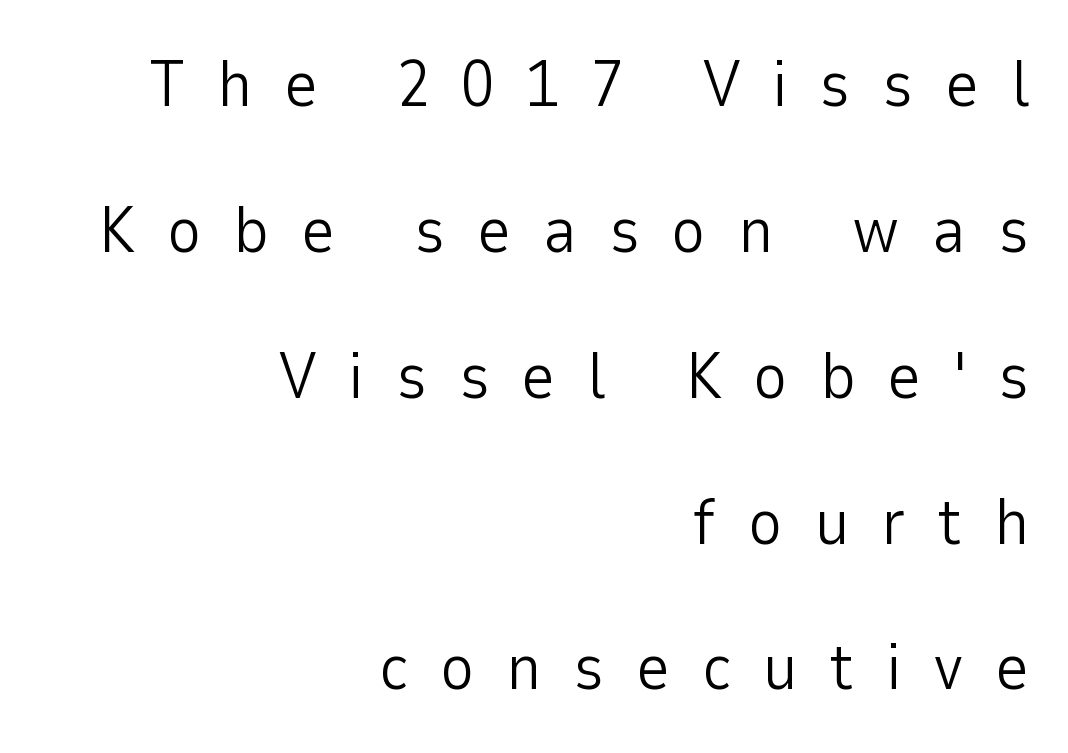
{"serif": "no", "italic": "no", "bold": "no", "weight": "light", "width": "normal", "stroke_contrast": "low", "x_height": "medium", "monospaced": "no", "underline": "no", "align": "right", "line_spacing": "loose", "line_spacing_ratio": 2.21, "letter_spacing": "wide", "letter_spacing_em": 0.48, "glyph_px": 66}
